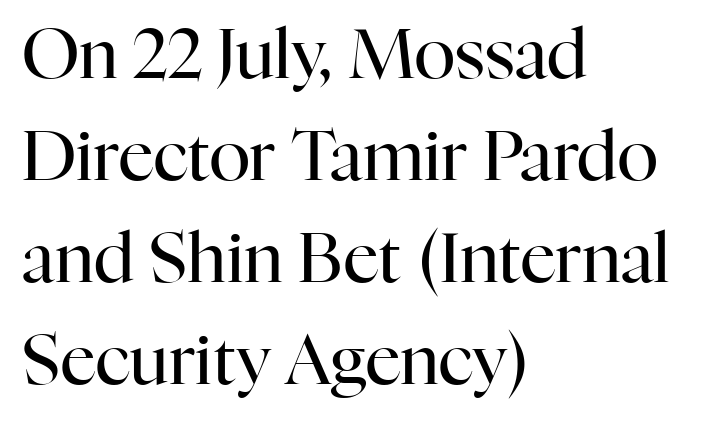
Casual observation: everything's shoved over to the left. No letter is thick-stroked: the sample isn't bold. Bare-footed words on every line. The letterforms sit shoulder to shoulder at normal distance.
